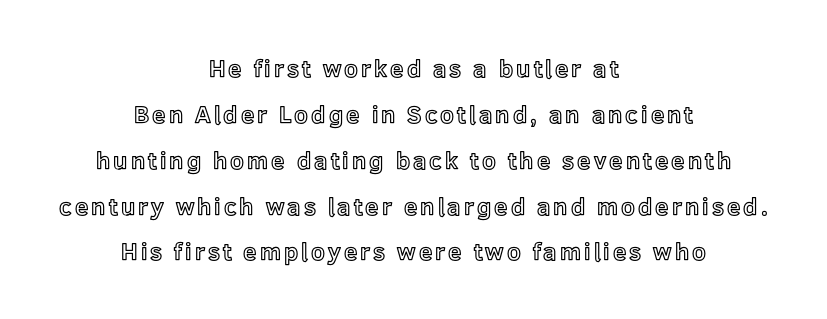
Check the space under the baseline: it is left empty. Which margin do the lines hug? Neither — every line sits in the middle. The passage shown stacks its lines with a broad gap. The typography opts for an upright posture over an oblique one.
